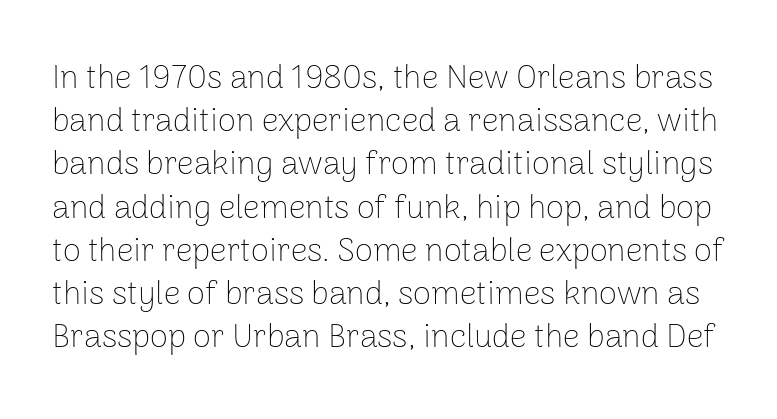
Q: Is the text bold? A: No.
Q: Is the text italic (slanted)? A: No, it is upright.
Q: Is the typeface a serif or a sans-serif typeface? A: Sans-serif.
Q: Is the text underlined? A: No.
Q: Is the spacing between letters normal or unusually wide? A: Normal.
Q: Is the spacing between lines tight, normal or loose? A: Normal.
Q: Width (condensed, normal, or wide)? A: Normal.
Q: Stroke contrast? A: Low.
Q: x-height? A: Medium.
Q: Monospaced? A: No.
